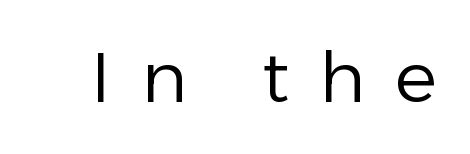
The image shows 70 px regular-weight sans-serif type, upright; set unusually wide letter spacing (+0.42 em), not underlined; low stroke contrast and a medium x-height.
